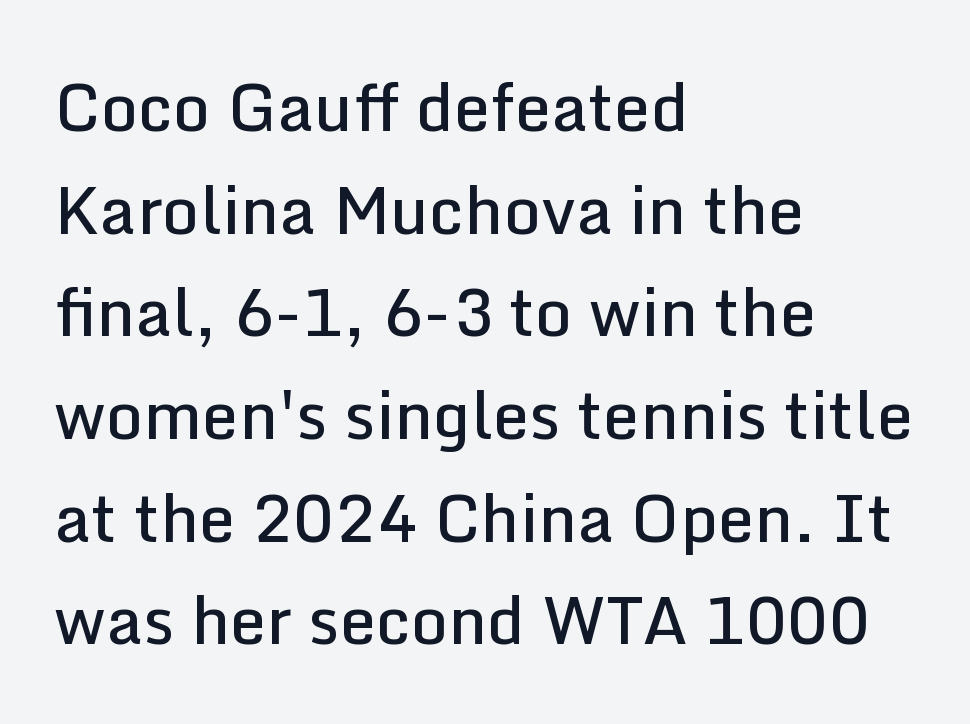
In CSS terms this would be text-align: left. Tall strokes in this sample are plumb rather than angled. These lines sit exactly where default settings would place them. Spacing between characters is what you'd get straight out of the box.
